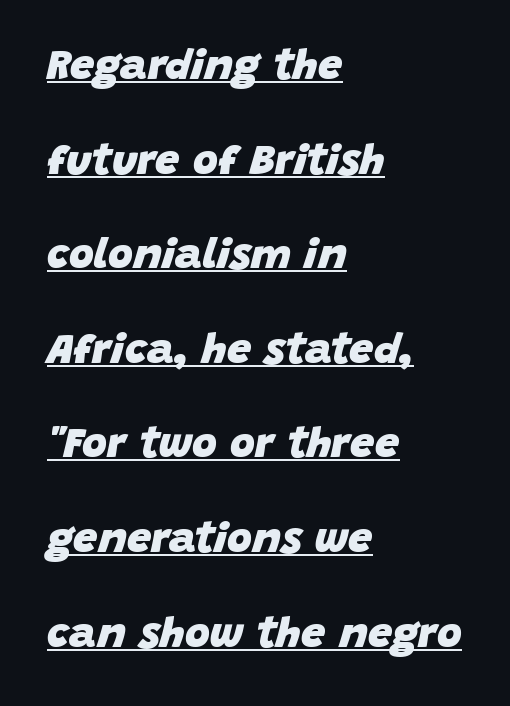
Q: Is the text bold? A: Yes.
Q: Is the text italic (slanted)? A: Yes, it leans right by about 15 degrees.
Q: Is the text underlined? A: Yes.
Q: How is the paragraph aligned? A: Left-aligned.
Q: Is the spacing between letters normal or unusually wide? A: Normal.
Q: Is the spacing between lines tight, normal or loose? A: Loose.
Q: Width (condensed, normal, or wide)? A: Normal.
Q: Stroke contrast? A: Low.
Q: x-height? A: Large.
Q: Monospaced? A: No.
